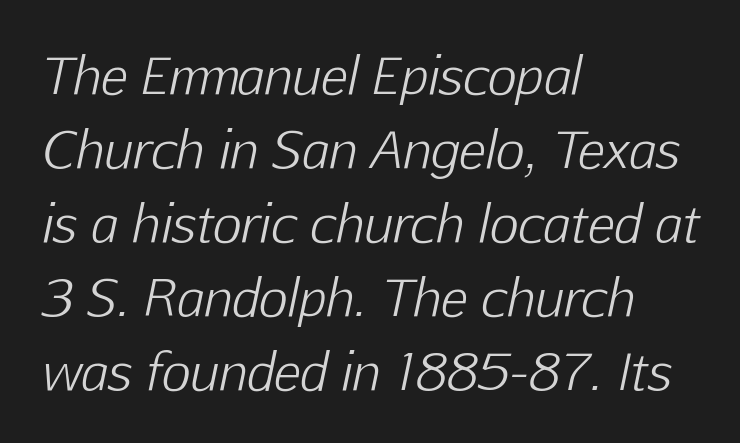
Q: Is the text bold? A: No.
Q: Is the text italic (slanted)? A: Yes, it leans right by about 12 degrees.
Q: Is the text underlined? A: No.
Q: How is the paragraph aligned? A: Left-aligned.
Q: Is the spacing between letters normal or unusually wide? A: Normal.
Q: Is the spacing between lines tight, normal or loose? A: Normal.
Q: Width (condensed, normal, or wide)? A: Normal.
Q: Stroke contrast? A: Low.
Q: x-height? A: Medium.
Q: Monospaced? A: No.
